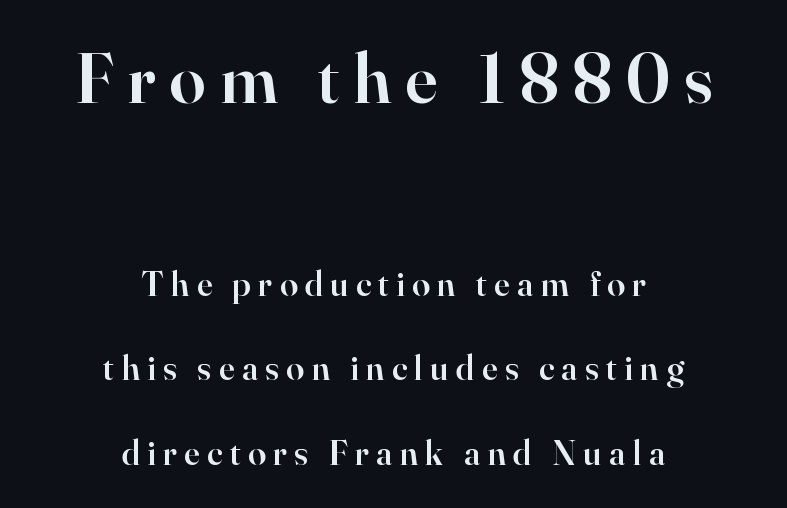
The image shows 72 px semibold serif type, upright; set centered, loose line spacing (2.36x), unusually wide letter spacing (+0.2 em), not underlined; the first (top) block is 2.0x larger; high stroke contrast and a small x-height.
